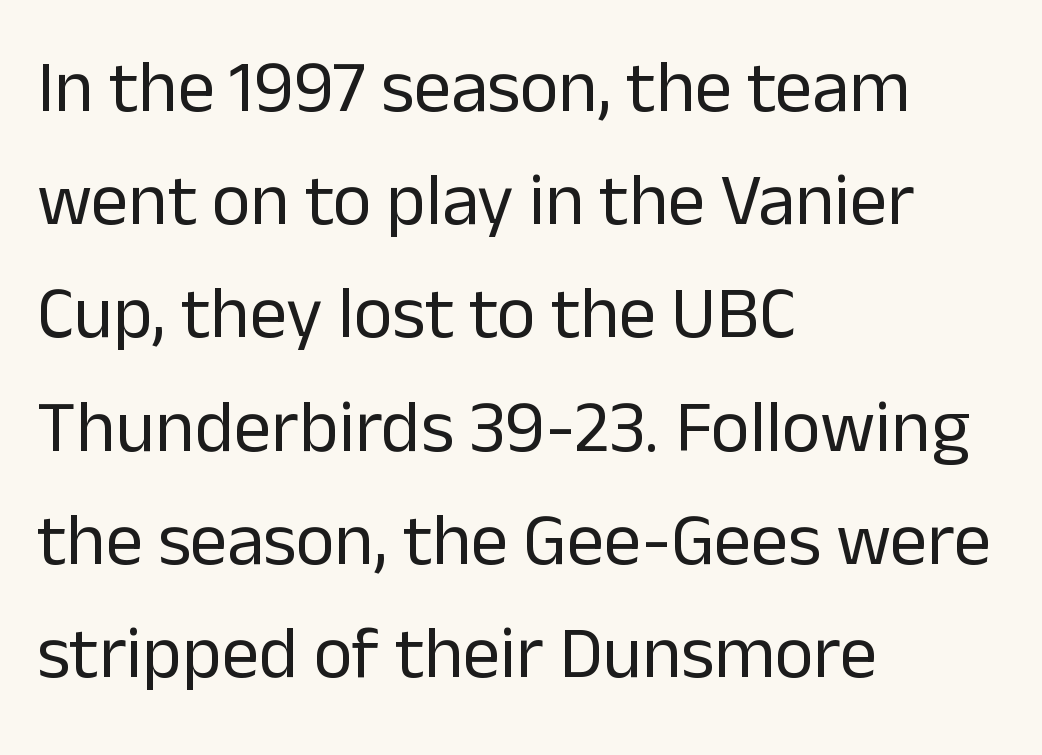
A sans-serif font was chosen for this passage. Line beginnings align vertically; line endings do not. Every stem runs plumb, perpendicular to the baseline. You could not count columns in this text — the font is proportionally spaced.
